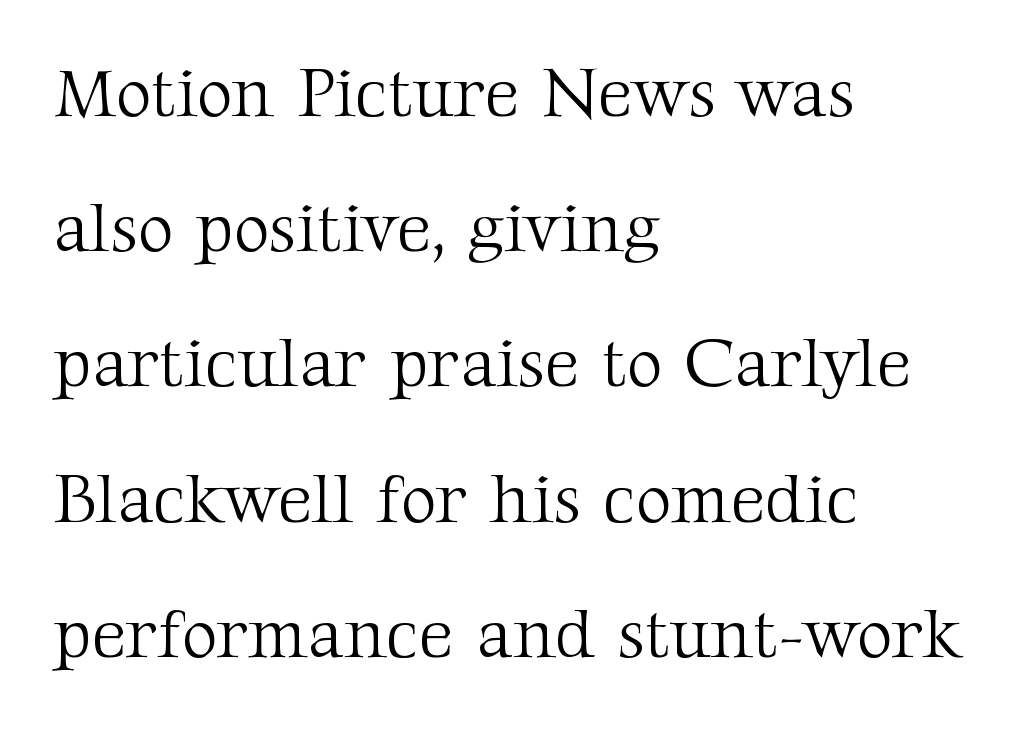
The image shows 69 px light serif type, upright; set left-aligned, loose line spacing (1.96x), normal letter spacing, not underlined; medium stroke contrast and a medium x-height.
